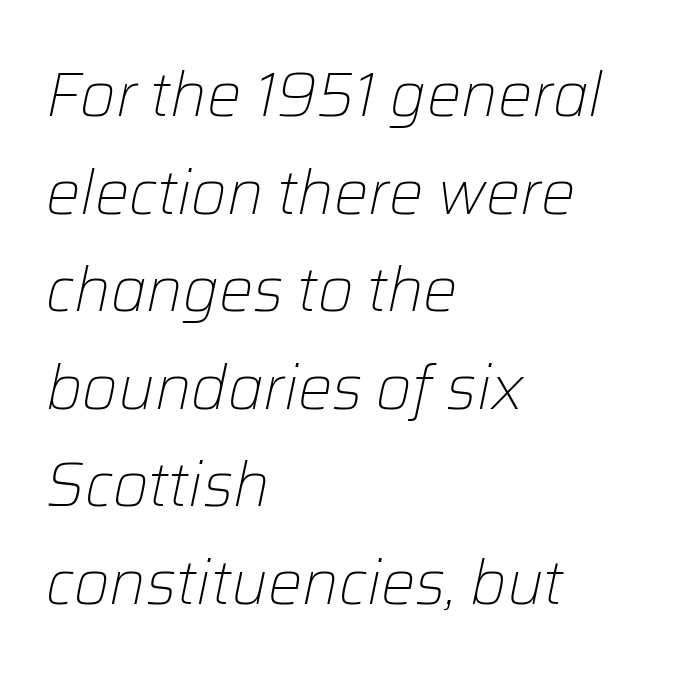
The image shows 61 px light type, italic (leaning right); set left-aligned, normal line spacing (1.6x), normal letter spacing, not underlined; low stroke contrast and a medium x-height.
